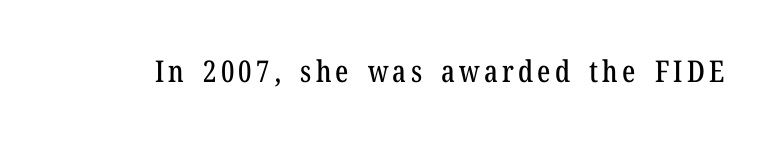
Q: Is the text italic (slanted)? A: No, it is upright.
Q: Is the typeface a serif or a sans-serif typeface? A: Serif.
Q: Is the text underlined? A: No.
Q: Width (condensed, normal, or wide)? A: Condensed.
Q: Stroke contrast? A: Low.
Q: x-height? A: Medium.
Q: Monospaced? A: No.
